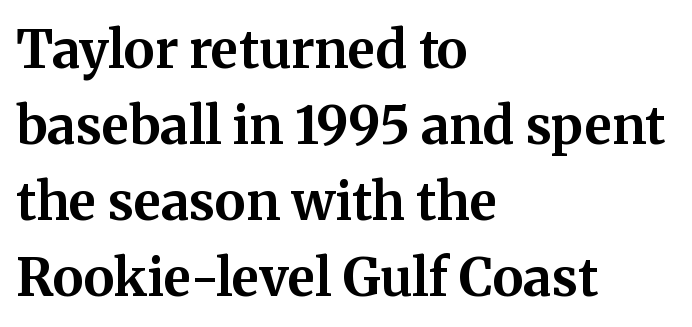
{"serif": "yes", "italic": "no", "bold": "yes", "weight": "bold", "width": "normal", "stroke_contrast": "medium", "x_height": "medium", "monospaced": "no", "underline": "no", "align": "left", "line_spacing": "normal", "line_spacing_ratio": 1.46, "letter_spacing": "normal", "letter_spacing_em": 0.0, "glyph_px": 52}
